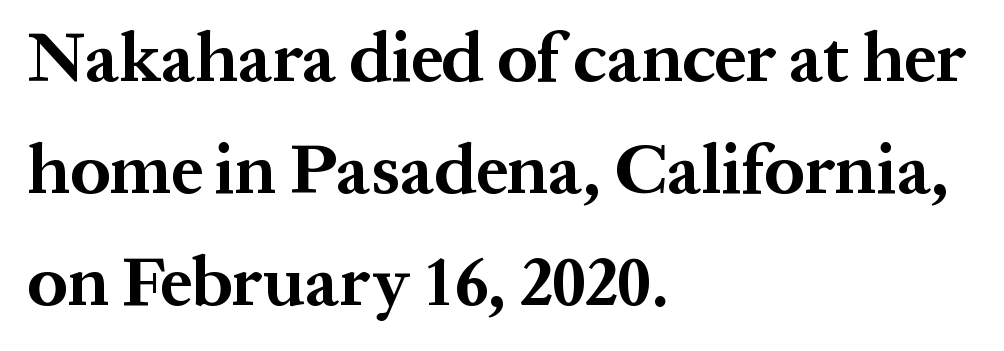
Caption: standard tracking, unaltered. Plenty of ink on the page — the face is bold. All the whitespace from short lines collects on the right. Clear beneath every line of the passage. If you drew a line through each stem, it would be perfectly vertical. Interline gaps are of average width in this sample.
